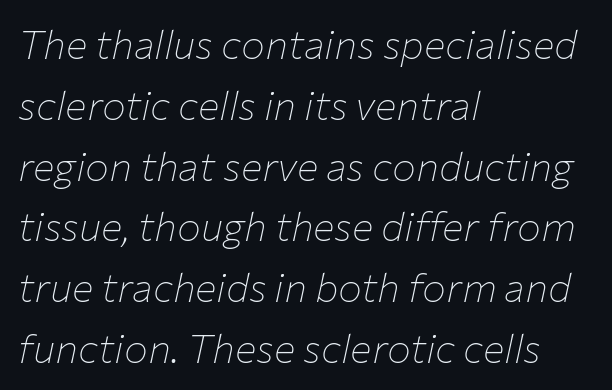
The image shows 40 px thin type, italic (leaning right); set left-aligned, normal line spacing (1.52x), normal letter spacing, not underlined; low stroke contrast and a medium x-height.
